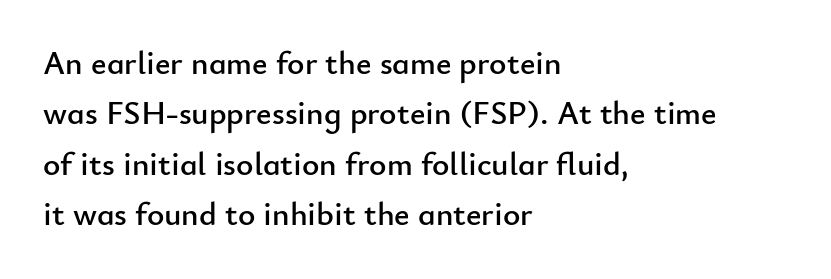
Underline: absent. Is the letter spacing exaggerated? No — it looks like the ordinary default. Note: no serifs on the glyphs. This sample keeps an unexceptional amount of space between lines. The rendering anchors every line to the left-hand side.
